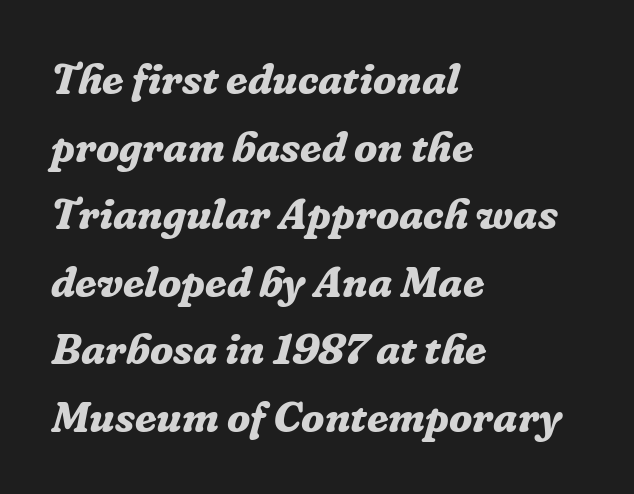
You can tell from the footed stems that serif type was used. The gap between lines stays unmarked. All the whitespace from short lines collects on the right. Heavy, bold letterforms. The space between consecutive lines is moderate.
